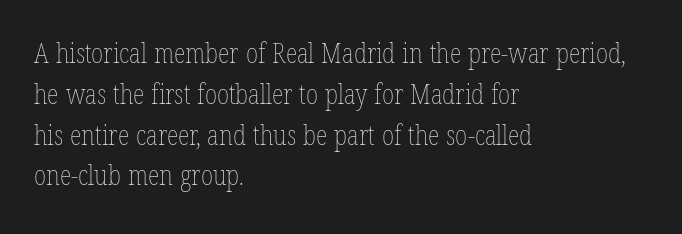
The passage shown stacks its lines at a standard gap. Plain, unruled lines of type. Summary of weight: not heavy and not bold. The rendering keeps characters at their native spacing. Notice how the stems are strictly vertical — no italics here.
